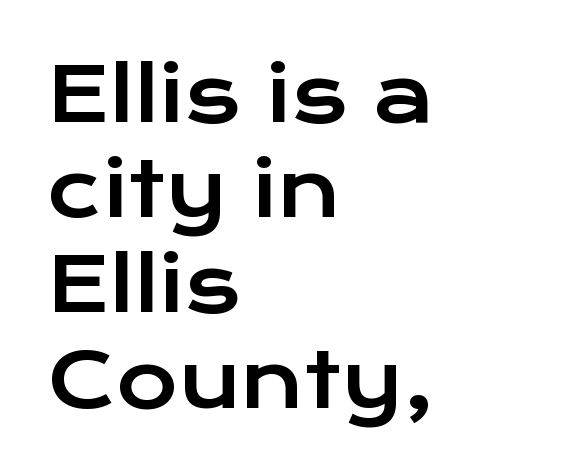
Stroke terminals: plain, sans-serif. Posture: upright roman. In CSS terms this would be text-align: left. No word sits above an underline.
